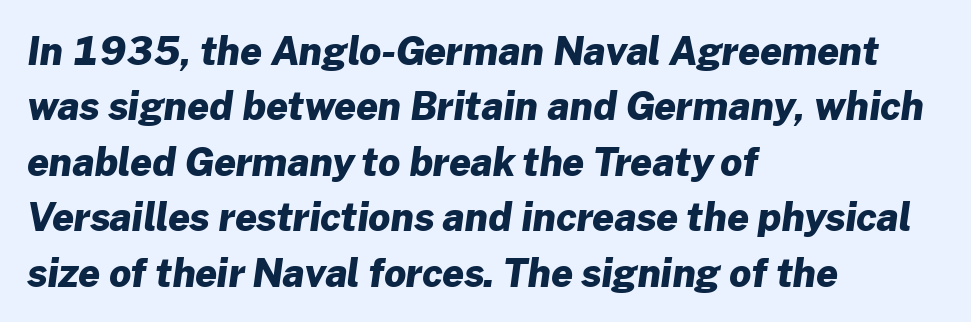
{"serif": "no", "bold": "yes", "weight": "heavy", "width": "normal", "stroke_contrast": "low", "x_height": "medium", "monospaced": "no", "underline": "no", "align": "left", "line_spacing": "normal", "line_spacing_ratio": 1.46, "letter_spacing": "normal", "letter_spacing_em": 0.0, "glyph_px": 38}
